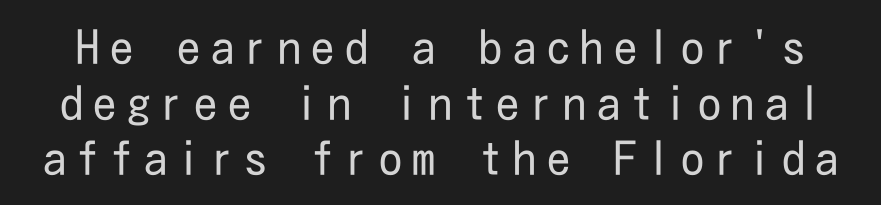
The image shows 46 px regular-weight, condensed sans-serif type, upright; set line spacing 1.21x, unusually wide letter spacing (+0.23 em), not underlined; low stroke contrast and a medium x-height.
